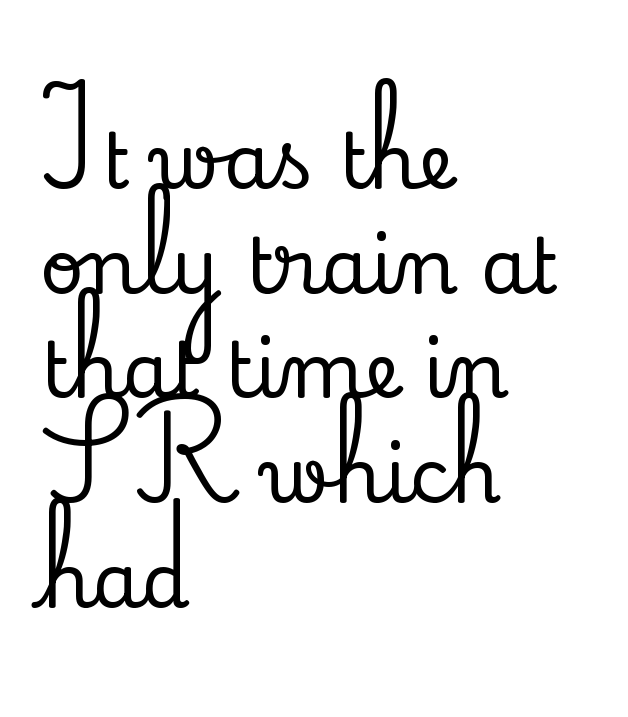
{"serif": "yes", "italic": "no", "width": "normal", "stroke_contrast": "low", "x_height": "small", "monospaced": "no", "underline": "no", "align": "left", "line_spacing": "normal", "line_spacing_ratio": 1.36, "letter_spacing": "normal", "letter_spacing_em": 0.0, "glyph_px": 77}
